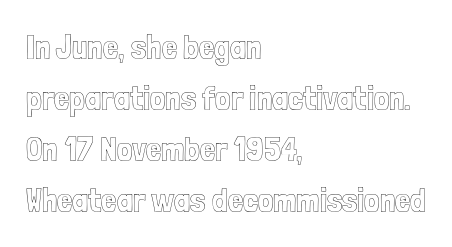
Q: Is the text italic (slanted)? A: No, it is upright.
Q: Is the text underlined? A: No.
Q: How is the paragraph aligned? A: Left-aligned.
Q: Is the spacing between letters normal or unusually wide? A: Normal.
Q: Is the spacing between lines tight, normal or loose? A: Normal.
Q: Width (condensed, normal, or wide)? A: Condensed.
Q: x-height? A: Medium.
Q: Monospaced? A: No.
